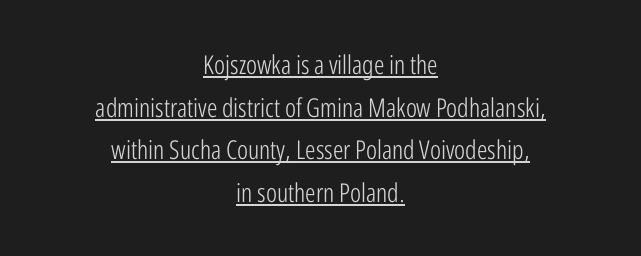
Q: Is the text bold? A: No.
Q: Is the text italic (slanted)? A: No, it is upright.
Q: Is the text underlined? A: Yes.
Q: How is the paragraph aligned? A: Centered.
Q: Is the spacing between letters normal or unusually wide? A: Normal.
Q: Is the spacing between lines tight, normal or loose? A: Normal.
